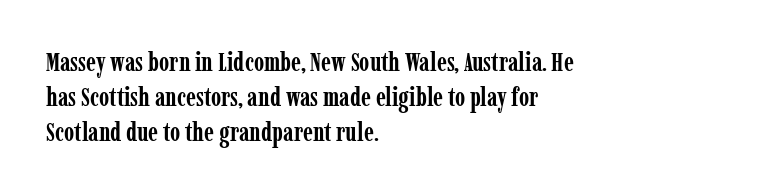
Q: Is the text bold? A: Yes.
Q: Is the text italic (slanted)? A: No, it is upright.
Q: Is the text underlined? A: No.
Q: How is the paragraph aligned? A: Left-aligned.
Q: Is the spacing between letters normal or unusually wide? A: Normal.
Q: Is the spacing between lines tight, normal or loose? A: Normal.
